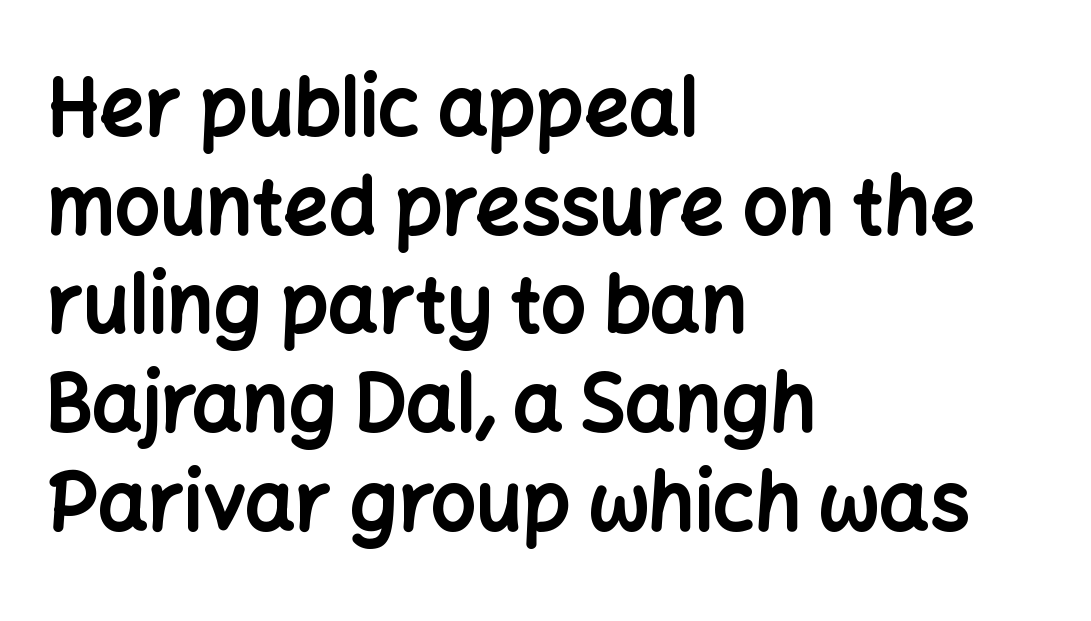
Q: Is the text bold? A: Yes.
Q: Is the text italic (slanted)? A: No, it is upright.
Q: Is the typeface a serif or a sans-serif typeface? A: Sans-serif.
Q: Is the text underlined? A: No.
Q: How is the paragraph aligned? A: Left-aligned.
Q: Is the spacing between letters normal or unusually wide? A: Normal.
Q: Is the spacing between lines tight, normal or loose? A: Normal.
Q: Width (condensed, normal, or wide)? A: Normal.
Q: Stroke contrast? A: Low.
Q: x-height? A: Medium.
Q: Monospaced? A: No.
